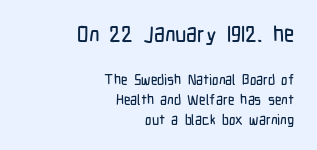
The image shows 22 px text type, upright; set right-aligned, normal line spacing (1.42x), normal letter spacing, not underlined; the first (top) block is 1.57x larger.
